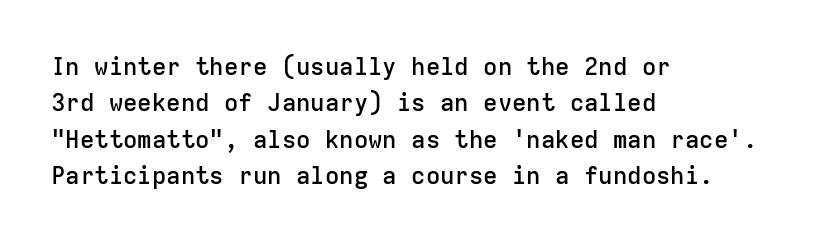
Q: Is the text bold? A: Semi-bold.
Q: Is the text italic (slanted)? A: No, it is upright.
Q: Is the text underlined? A: No.
Q: How is the paragraph aligned? A: Left-aligned.
Q: Is the spacing between letters normal or unusually wide? A: Normal.
Q: Is the spacing between lines tight, normal or loose? A: Normal.
